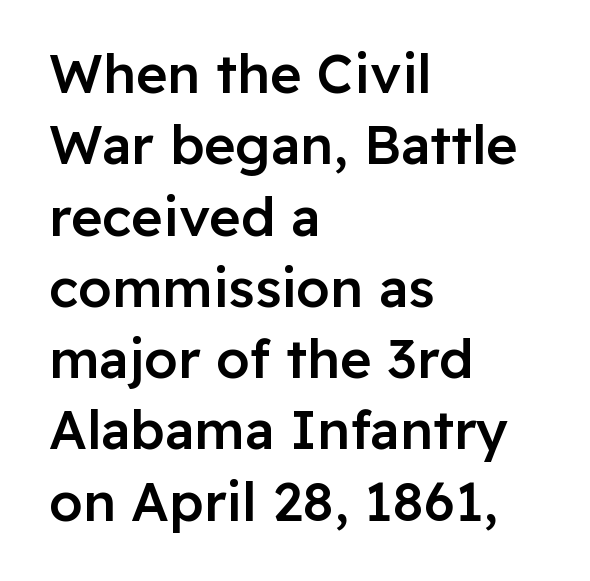
{"serif": "no", "italic": "no", "bold": "semi", "weight": "semibold", "width": "normal", "stroke_contrast": "low", "x_height": "medium", "monospaced": "no", "underline": "no", "align": "left", "line_spacing": "normal", "line_spacing_ratio": 1.32, "letter_spacing": "normal", "letter_spacing_em": 0.0, "glyph_px": 54}
